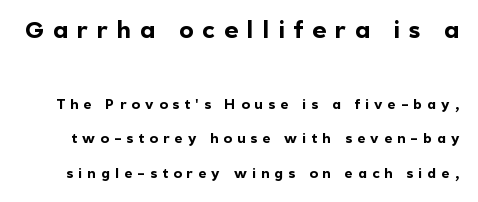
Q: Is the text bold? A: Yes.
Q: Is the text italic (slanted)? A: No, it is upright.
Q: Is the text underlined? A: No.
Q: Is the spacing between letters normal or unusually wide? A: Unusually wide.
Q: Is the spacing between lines tight, normal or loose? A: Loose.
Q: Which block of text is set in a larger size, the first (top) or the second (bottom)? A: The first (top) one.
